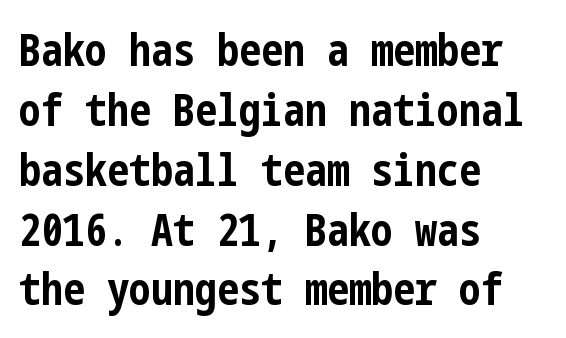
Q: Is the text bold? A: Yes.
Q: Is the text italic (slanted)? A: No, it is upright.
Q: Is the typeface a serif or a sans-serif typeface? A: Sans-serif.
Q: Is the text underlined? A: No.
Q: How is the paragraph aligned? A: Left-aligned.
Q: Is the spacing between letters normal or unusually wide? A: Normal.
Q: Is the spacing between lines tight, normal or loose? A: Normal.
Q: Width (condensed, normal, or wide)? A: Condensed.
Q: Stroke contrast? A: Low.
Q: x-height? A: Medium.
